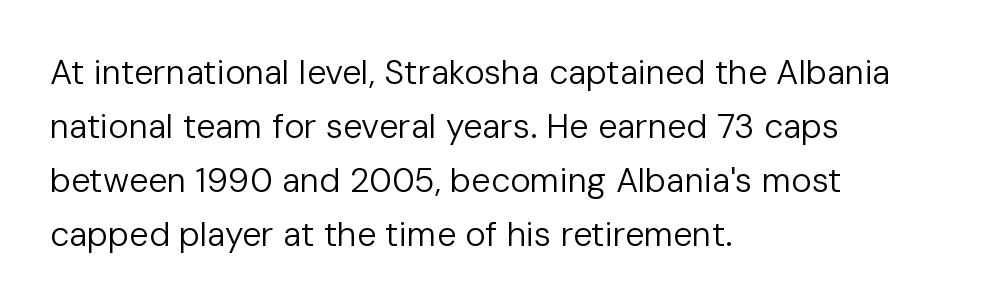
The image shows 34 px regular-weight sans-serif type, upright; set left-aligned, normal line spacing (1.59x), normal letter spacing, not underlined; low stroke contrast and a medium x-height.
